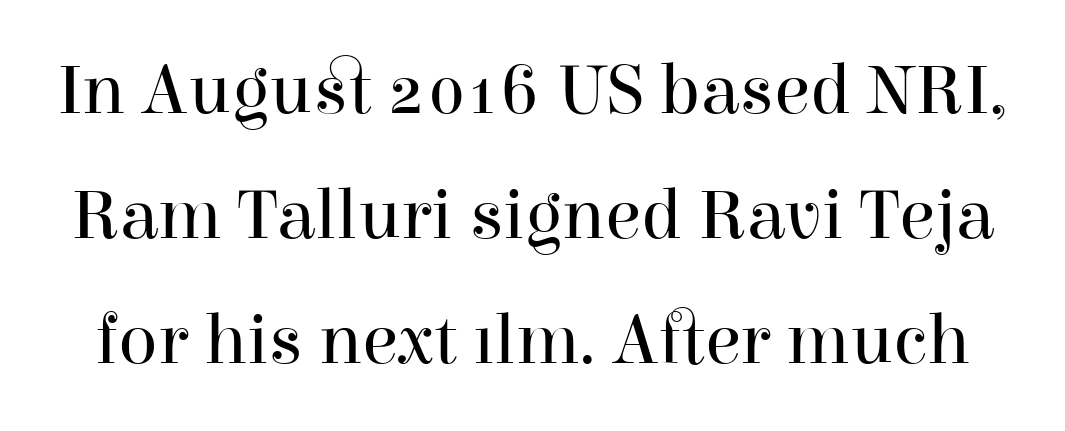
Stems here are at most as thick as an everyday book face. Proportional: the letters do not fall into vertical columns. Characters follow at the spacing the type designer built in. Honestly, there is no underline to notice here at all. The letters stand upright; this is a roman face.
